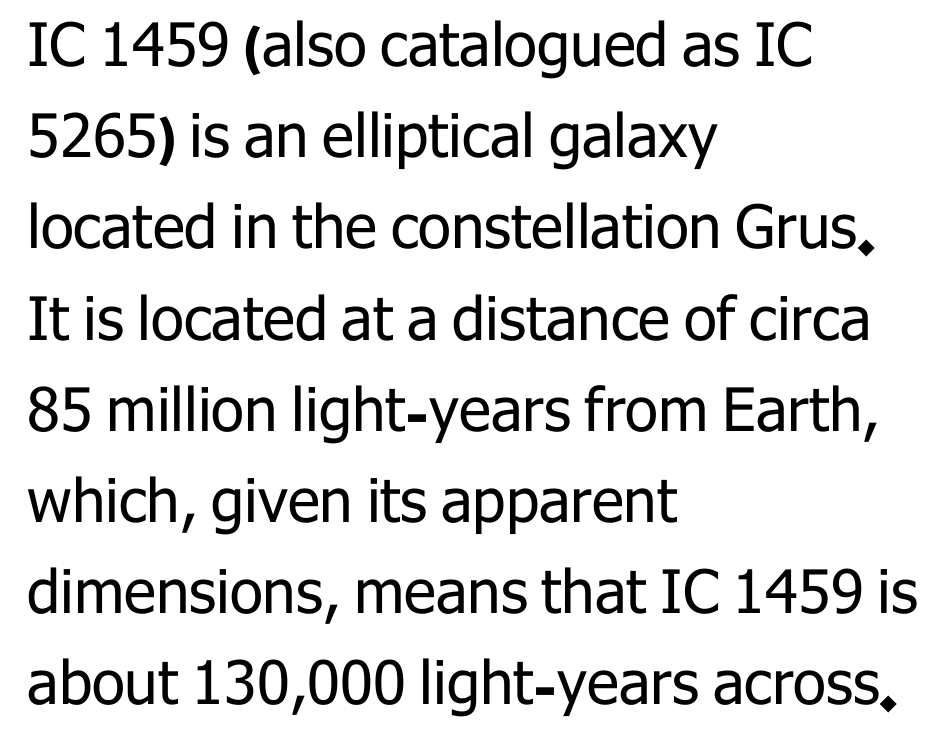
The image shows 60 px regular-weight sans-serif type, upright; set left-aligned, normal line spacing (1.52x), normal letter spacing, not underlined; low stroke contrast and a medium x-height.
